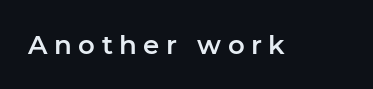
The image shows 26 px text type, upright; set unusually wide letter spacing (+0.25 em), not underlined.
